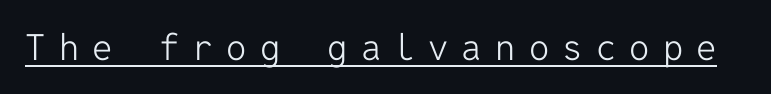
{"serif": "no", "italic": "no", "bold": "no", "weight": "light", "width": "normal", "stroke_contrast": "low", "x_height": "medium", "monospaced": "yes", "underline": "yes", "letter_spacing": "wide", "letter_spacing_em": 0.37, "glyph_px": 36}
